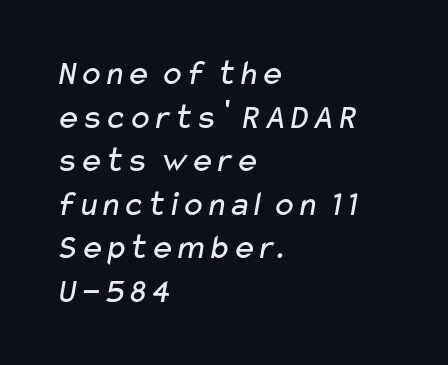
The image shows 36 px regular-weight, wide sans-serif type; set left-aligned, line spacing 1.21x, normal letter spacing, not underlined; low stroke contrast and a medium x-height.
